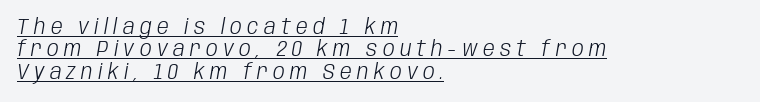
Glyph-to-glyph distance is far greater than everyday printed text. Underlined type. Is this a heavy cut? Hardly; it is regular or lighter. Tightly led — the rows are bunched. All the whitespace from short lines collects on the right.
